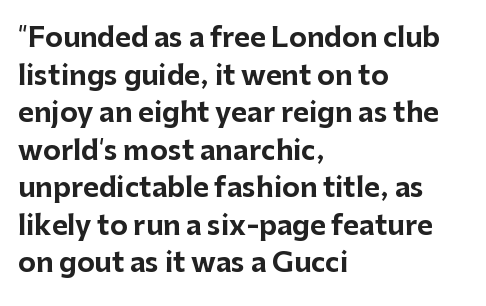
Its strokes are broad and dark, the hallmark of bold type. The letterforms sit shoulder to shoulder at normal distance. Horizontal alignment here is leftward, the default for most running prose. Each new line begins a customary step beneath the previous one. Has an underline been added? It has not. Characters remain perfectly vertical along every line.
